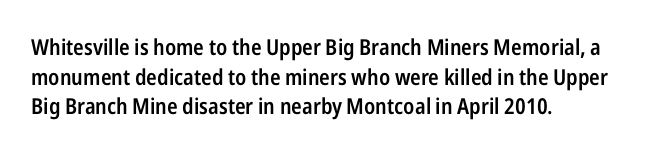
No word sits above an underline. Look at the stroke-to-counter ratio: somewhat heavy, a semibold. When letters stand straight like this, we call the style roman or upright. Observe the ordinary spacing: letters are neighbours, not strangers. The space between consecutive lines is moderate.
